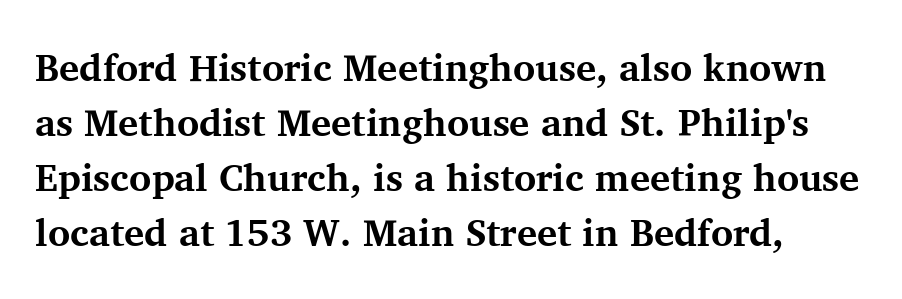
The image shows 38 px bold serif type, upright; set normal line spacing (1.45x), normal letter spacing, not underlined; medium stroke contrast and a medium x-height.
